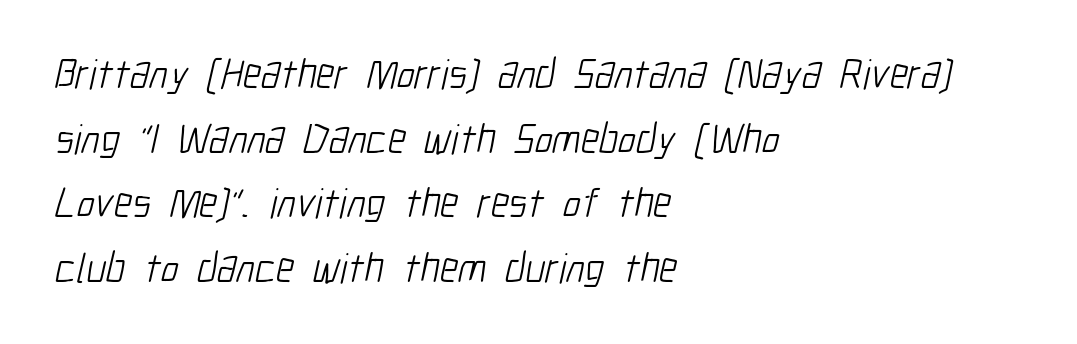
{"serif": "no", "bold": "no", "weight": "light", "width": "condensed", "stroke_contrast": "low", "x_height": "medium", "monospaced": "no", "underline": "no", "align": "left", "line_spacing": "normal", "line_spacing_ratio": 1.54, "letter_spacing": "normal", "letter_spacing_em": 0.0, "glyph_px": 42}
